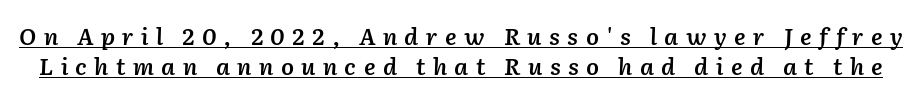
Q: Is the text bold? A: Semi-bold.
Q: Is the text italic (slanted)? A: Yes, it leans right by about 2 degrees.
Q: Is the text underlined? A: Yes.
Q: Is the spacing between letters normal or unusually wide? A: Unusually wide.
Q: Is the spacing between lines tight, normal or loose? A: Normal.
